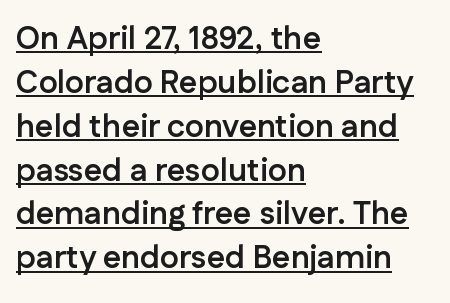
The type family on display is of the sans-serif kind. These lines keep a tight, regular rhythm from letter to letter. Does the copy run flush right? No — it runs flush left. Rows of type keep a routine distance in the vertical direction. A typesetter would call this proportional, since set widths differ per character. Chunky letters — that's bold for sure.
